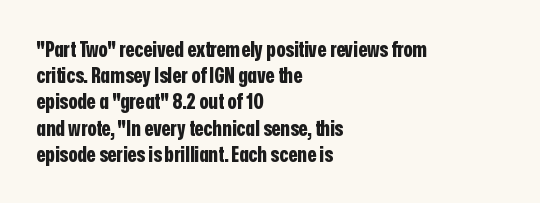
The image shows 21 px bold type, upright; set left-aligned, normal line spacing (1.25x), normal letter spacing, not underlined.
